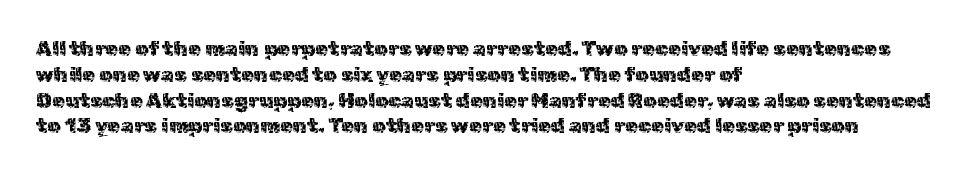
{"italic": "no", "bold": "no", "underline": "no", "align": "left", "line_spacing_ratio": 1.23, "letter_spacing": "normal", "letter_spacing_em": 0.0, "glyph_px": 21}
